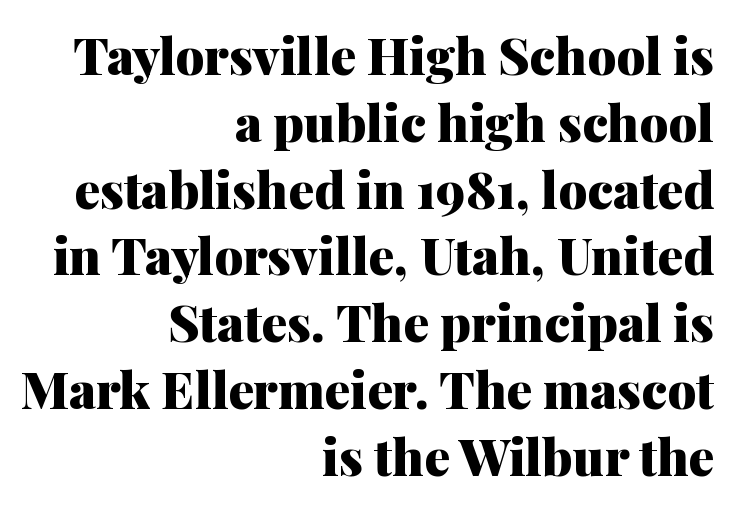
Q: Is the text bold? A: Yes.
Q: Is the text italic (slanted)? A: No, it is upright.
Q: Is the typeface a serif or a sans-serif typeface? A: Serif.
Q: Is the text underlined? A: No.
Q: How is the paragraph aligned? A: Right-aligned.
Q: Is the spacing between letters normal or unusually wide? A: Normal.
Q: Is the spacing between lines tight, normal or loose? A: Normal.
Q: Width (condensed, normal, or wide)? A: Normal.
Q: Stroke contrast? A: Medium.
Q: x-height? A: Medium.
Q: Monospaced? A: No.
